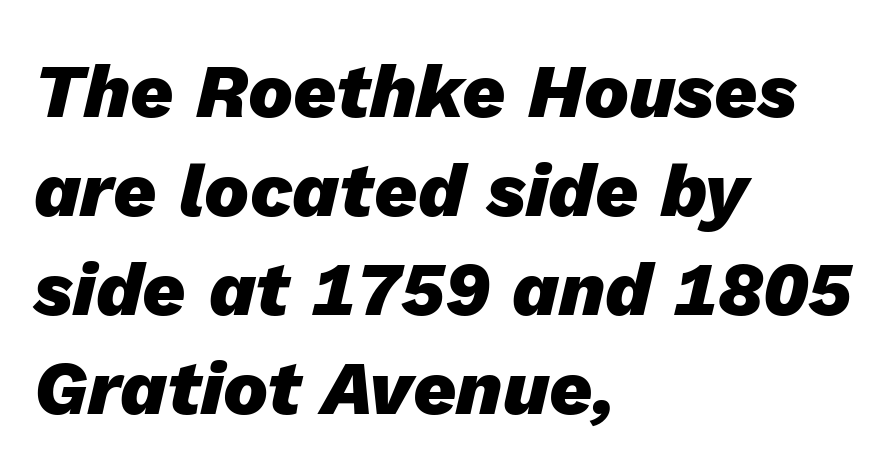
Q: Is the text bold? A: Yes.
Q: Is the text italic (slanted)? A: Yes, it leans right by about 13 degrees.
Q: Is the text underlined? A: No.
Q: How is the paragraph aligned? A: Left-aligned.
Q: Is the spacing between letters normal or unusually wide? A: Normal.
Q: Is the spacing between lines tight, normal or loose? A: Normal.
Q: Width (condensed, normal, or wide)? A: Normal.
Q: Stroke contrast? A: Low.
Q: x-height? A: Medium.
Q: Monospaced? A: No.
